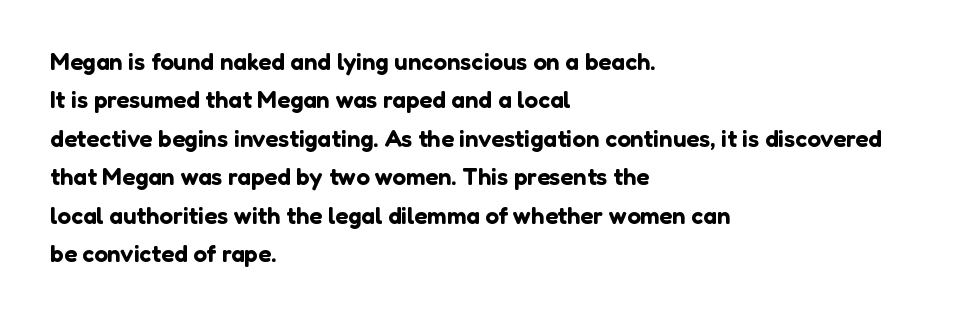
How would I describe the line gaps? Plain and ordinary. Teacher's note: observe the even left margin — that is flush-left alignment. Decoration check: the copy has no underline. Characters follow at the spacing the type designer built in. Is there any slant? The stems are plumb.
